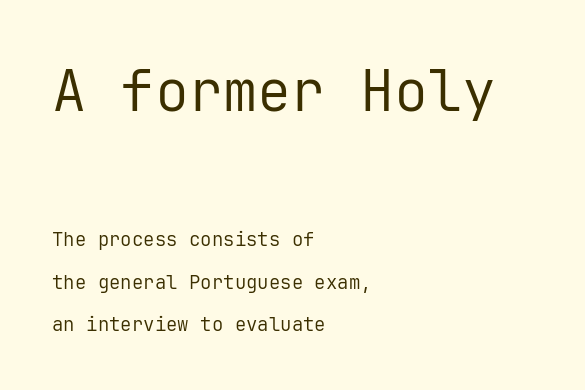
Q: Is the text bold? A: No.
Q: Is the text italic (slanted)? A: No, it is upright.
Q: Is the typeface a serif or a sans-serif typeface? A: Sans-serif.
Q: Is the text underlined? A: No.
Q: How is the paragraph aligned? A: Left-aligned.
Q: Is the spacing between letters normal or unusually wide? A: Normal.
Q: Is the spacing between lines tight, normal or loose? A: Loose.
Q: Which block of text is set in a larger size, the first (top) or the second (bottom)? A: The first (top) one.
Q: Width (condensed, normal, or wide)? A: Normal.
Q: Stroke contrast? A: Low.
Q: x-height? A: Medium.
Q: Monospaced? A: Yes.
